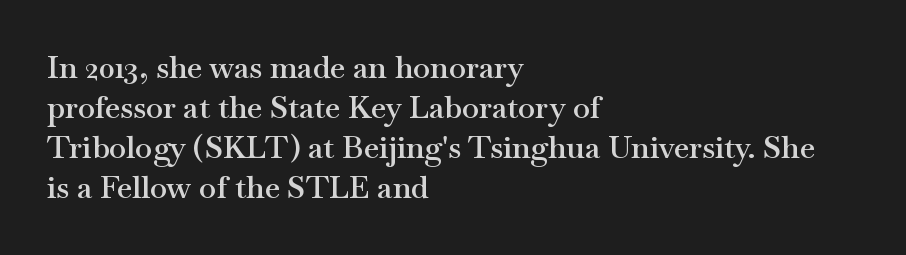
Q: Is the text bold? A: Semi-bold.
Q: Is the text italic (slanted)? A: No, it is upright.
Q: Is the typeface a serif or a sans-serif typeface? A: Serif.
Q: Is the text underlined? A: No.
Q: How is the paragraph aligned? A: Left-aligned.
Q: Is the spacing between letters normal or unusually wide? A: Normal.
Q: Is the spacing between lines tight, normal or loose? A: Normal.
Q: Width (condensed, normal, or wide)? A: Wide.
Q: Stroke contrast? A: Medium.
Q: x-height? A: Small.
Q: Monospaced? A: No.
